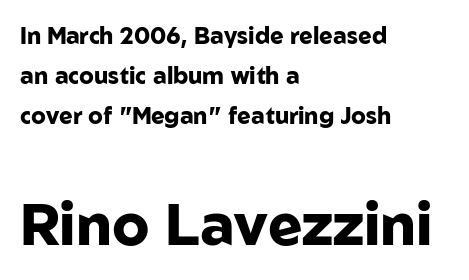
{"serif": "no", "italic": "no", "bold": "yes", "weight": "heavy", "width": "normal", "stroke_contrast": "low", "x_height": "medium", "monospaced": "no", "underline": "no", "align": "left", "line_spacing_ratio": 1.74, "letter_spacing": "normal", "letter_spacing_em": 0.0, "larger_block": "second", "size_ratio": 2.52, "glyph_px": 58}
